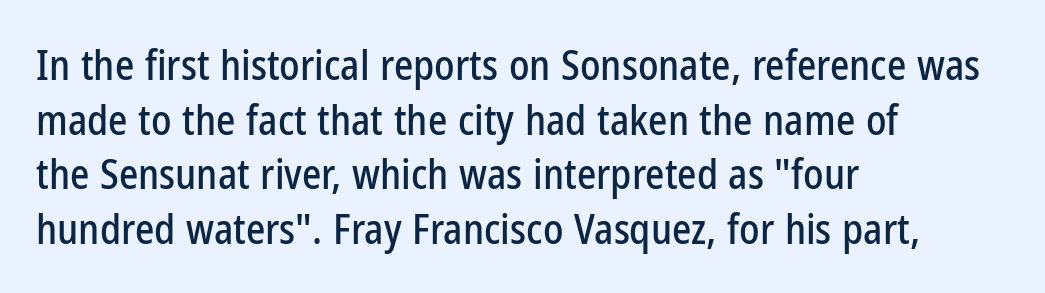
The image shows 41 px condensed sans-serif type, upright; set left-aligned, normal line spacing (1.33x), normal letter spacing, not underlined; low stroke contrast and a medium x-height.
